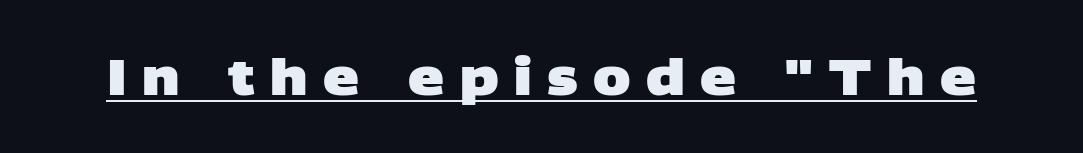
The image shows 50 px heavy, wide sans-serif type; set unusually wide letter spacing (+0.31 em), underlined; low stroke contrast and a large x-height.
